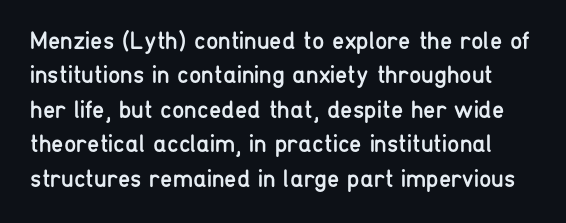
Q: Is the text bold? A: No.
Q: Is the text italic (slanted)? A: No, it is upright.
Q: Is the text underlined? A: No.
Q: Is the spacing between letters normal or unusually wide? A: Normal.
Q: Is the spacing between lines tight, normal or loose? A: Normal.
